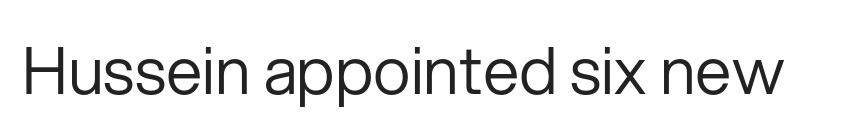
{"serif": "no", "italic": "no", "bold": "no", "weight": "regular", "width": "normal", "stroke_contrast": "low", "x_height": "medium", "monospaced": "no", "underline": "no", "letter_spacing": "normal", "letter_spacing_em": 0.0, "glyph_px": 65}
